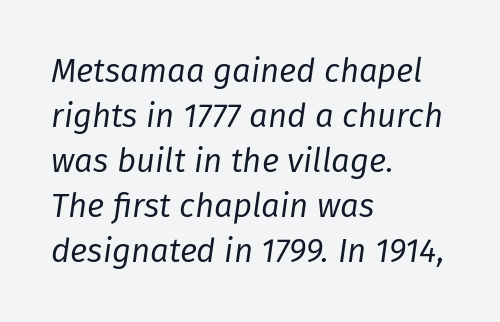
Nothing unusual about the tracking: characters are spaced as the font intends. Here the designer chose a conventional face with non-uniform glyph widths. The vertical gap from one line to the next is medium. The typography opts for an oblique posture over an upright one.
